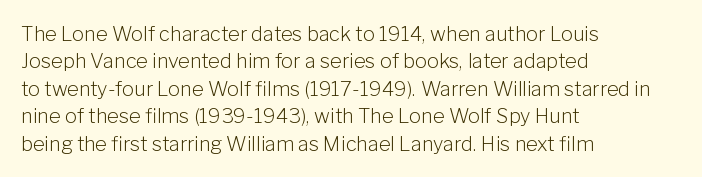
The image shows 20 px text type, upright; set left-aligned, normal line spacing (1.37x), normal letter spacing, not underlined.
